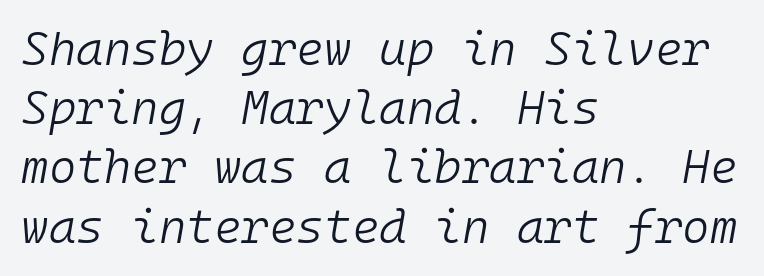
{"italic": "yes", "lean": "right", "slant_degrees": 10, "bold": "no", "weight": "light", "width": "normal", "stroke_contrast": "low", "x_height": "medium", "monospaced": "yes", "underline": "no", "align": "left", "line_spacing": "normal", "line_spacing_ratio": 1.26, "letter_spacing": "normal", "letter_spacing_em": 0.0, "glyph_px": 47}
